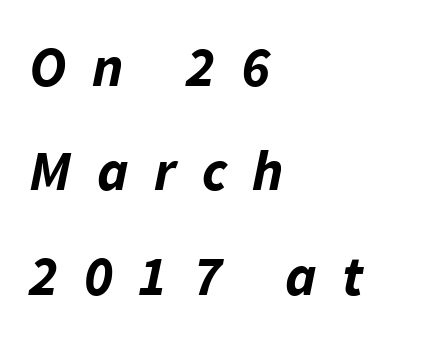
{"italic": "yes", "lean": "right", "slant_degrees": 11, "bold": "yes", "weight": "bold", "width": "normal", "stroke_contrast": "low", "x_height": "medium", "monospaced": "no", "underline": "no", "align": "left", "line_spacing_ratio": 1.83, "letter_spacing": "wide", "letter_spacing_em": 0.45, "glyph_px": 57}
